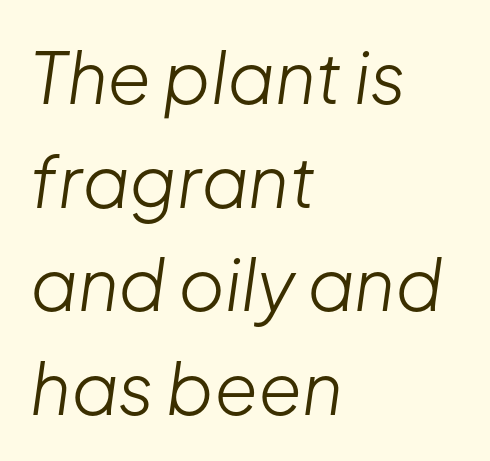
The image shows 71 px light type, italic (leaning right); set left-aligned, normal line spacing (1.46x), normal letter spacing, not underlined; low stroke contrast and a medium x-height.
